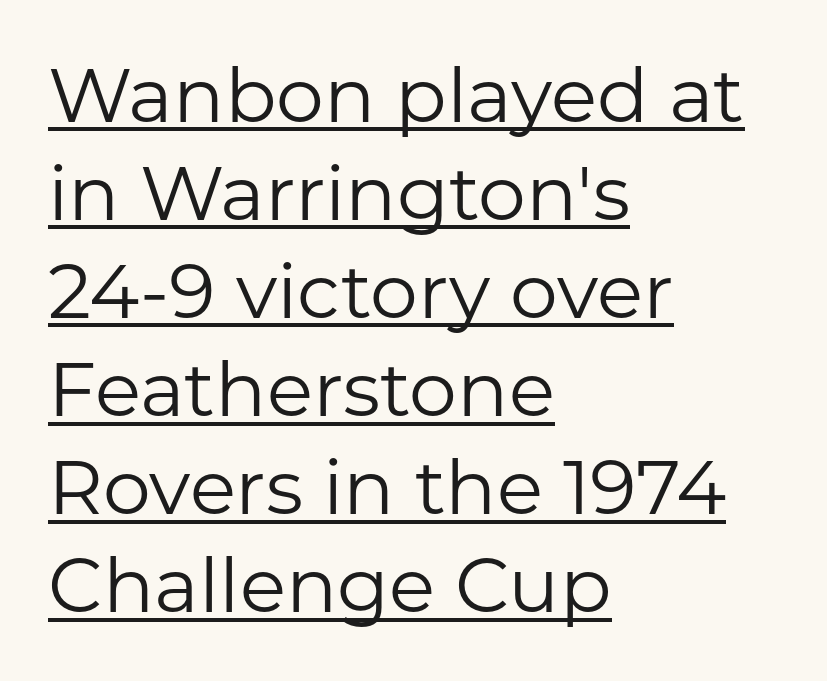
Q: Is the text bold? A: No.
Q: Is the text italic (slanted)? A: No, it is upright.
Q: Is the typeface a serif or a sans-serif typeface? A: Sans-serif.
Q: Is the text underlined? A: Yes.
Q: How is the paragraph aligned? A: Left-aligned.
Q: Is the spacing between letters normal or unusually wide? A: Normal.
Q: Is the spacing between lines tight, normal or loose? A: Normal.
Q: Width (condensed, normal, or wide)? A: Normal.
Q: Stroke contrast? A: Low.
Q: x-height? A: Medium.
Q: Monospaced? A: No.
